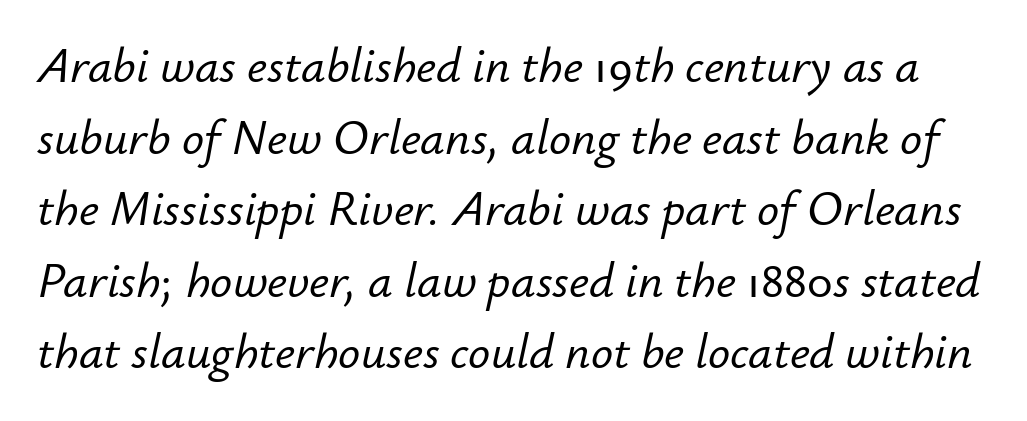
The face used here is proportionally spaced, like ordinary book or web type. Slant detected: the letters are inclined. What stands out about the letter spacing? Nothing — it is the standard amount. The space beneath each line is pristine and unruled. How would I describe the line gaps? Plain and ordinary.
